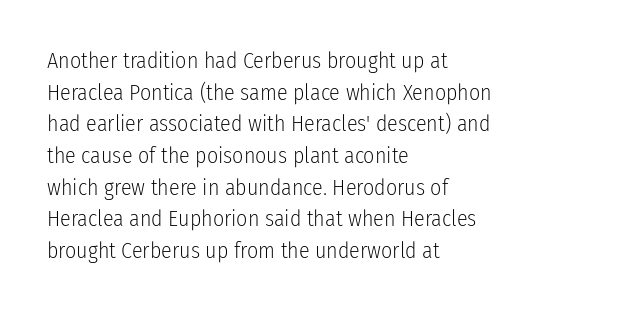
Q: Is the text bold? A: No.
Q: Is the text italic (slanted)? A: No, it is upright.
Q: Is the text underlined? A: No.
Q: How is the paragraph aligned? A: Left-aligned.
Q: Is the spacing between letters normal or unusually wide? A: Normal.
Q: Is the spacing between lines tight, normal or loose? A: Normal.
